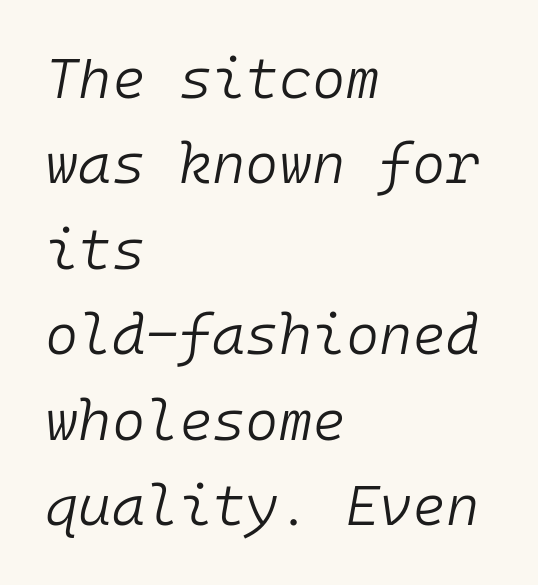
{"italic": "yes", "lean": "right", "slant_degrees": 10, "bold": "no", "weight": "light", "width": "normal", "stroke_contrast": "low", "x_height": "medium", "monospaced": "yes", "underline": "no", "align": "left", "line_spacing": "normal", "line_spacing_ratio": 1.5, "letter_spacing": "normal", "letter_spacing_em": 0.0, "glyph_px": 57}
